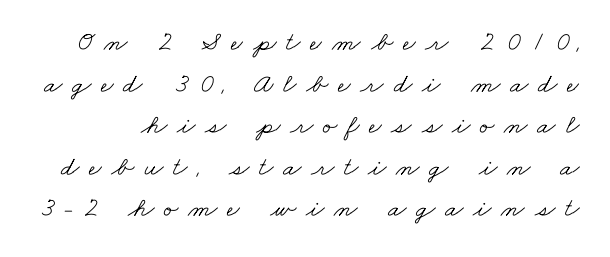
The image shows 27 px text type; set normal line spacing (1.54x), unusually wide letter spacing (+0.36 em), not underlined.
